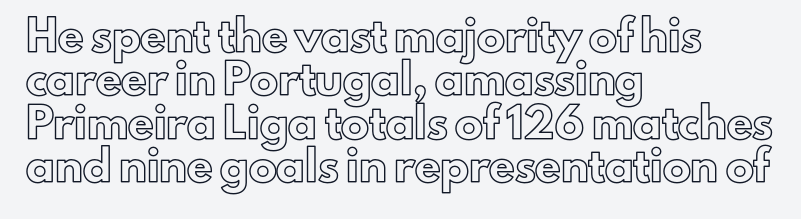
The image shows 28 px text type, upright; set left-aligned, normal line spacing (1.55x), normal letter spacing, not underlined; a small x-height.
